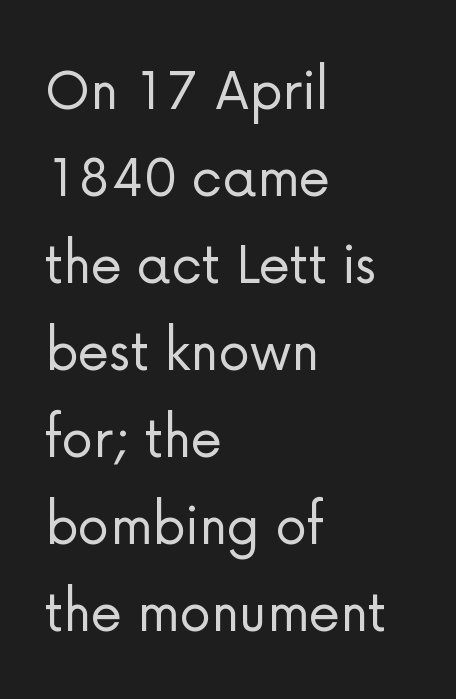
Q: Is the text bold? A: No.
Q: Is the text italic (slanted)? A: No, it is upright.
Q: Is the typeface a serif or a sans-serif typeface? A: Sans-serif.
Q: Is the text underlined? A: No.
Q: How is the paragraph aligned? A: Left-aligned.
Q: Is the spacing between letters normal or unusually wide? A: Normal.
Q: Is the spacing between lines tight, normal or loose? A: Normal.
Q: Width (condensed, normal, or wide)? A: Normal.
Q: Stroke contrast? A: Low.
Q: x-height? A: Medium.
Q: Monospaced? A: No.
